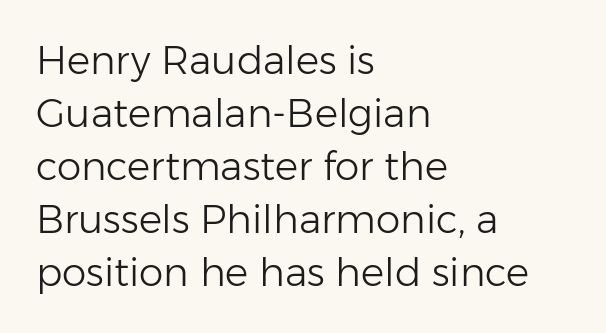
Q: Is the text bold? A: No.
Q: Is the text italic (slanted)? A: No, it is upright.
Q: Is the typeface a serif or a sans-serif typeface? A: Sans-serif.
Q: Is the text underlined? A: No.
Q: How is the paragraph aligned? A: Left-aligned.
Q: Is the spacing between letters normal or unusually wide? A: Normal.
Q: Is the spacing between lines tight, normal or loose? A: Normal.
Q: Width (condensed, normal, or wide)? A: Normal.
Q: Stroke contrast? A: Low.
Q: x-height? A: Medium.
Q: Monospaced? A: No.
